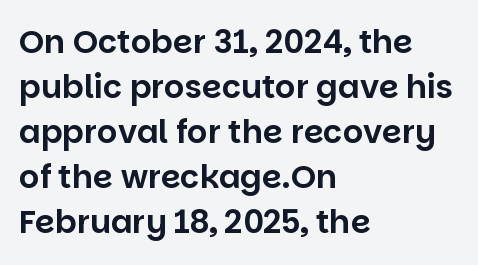
The image shows 32 px sans-serif type, upright; set left-aligned, normal line spacing (1.41x), normal letter spacing, not underlined; low stroke contrast and a large x-height.
